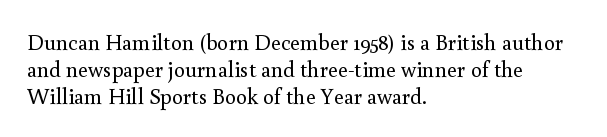
{"italic": "no", "bold": "no", "underline": "no", "align": "left", "line_spacing_ratio": 1.22, "letter_spacing": "normal", "letter_spacing_em": 0.0, "glyph_px": 22}
